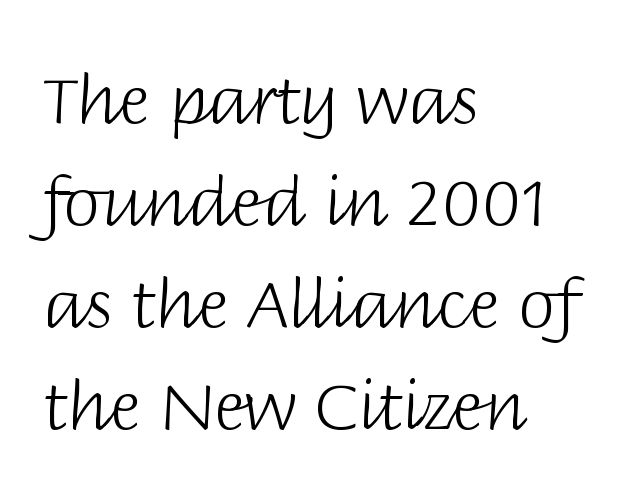
Q: Is the text bold? A: No.
Q: Is the text italic (slanted)? A: No, it is upright.
Q: Is the typeface a serif or a sans-serif typeface? A: Sans-serif.
Q: Is the text underlined? A: No.
Q: How is the paragraph aligned? A: Left-aligned.
Q: Is the spacing between letters normal or unusually wide? A: Normal.
Q: Is the spacing between lines tight, normal or loose? A: Normal.
Q: Width (condensed, normal, or wide)? A: Normal.
Q: Stroke contrast? A: Low.
Q: x-height? A: Large.
Q: Monospaced? A: No.
